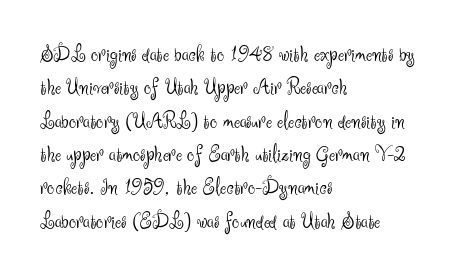
{"italic": "no", "bold": "no", "underline": "no", "align": "left", "line_spacing": "normal", "line_spacing_ratio": 1.45, "letter_spacing": "normal", "letter_spacing_em": 0.0, "glyph_px": 23}
